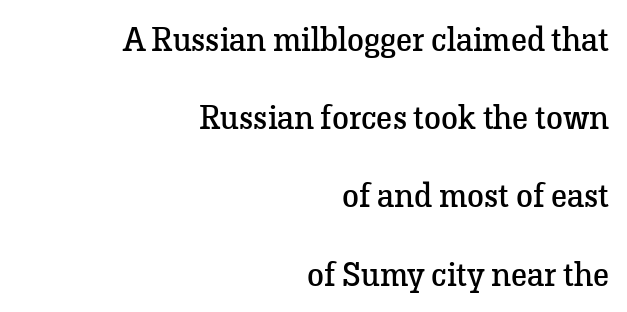
Each letter's strokes conclude with small projecting serifs. A great deal of white space separates one row of letters from the next. Lines of text with bare space underneath. Each letter keeps its own natural width here, so spacing adapts to shape. Tracking here is standard; glyphs follow each other at the usual distance. Italic: no, the glyphs are upright roman.
